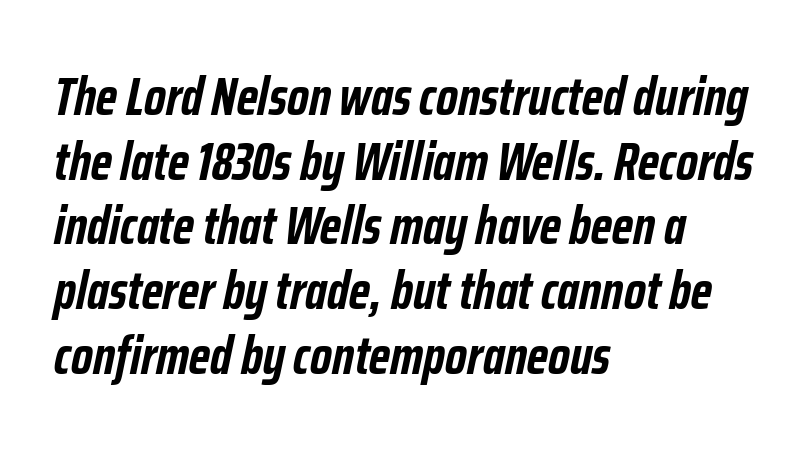
The image shows 53 px semibold, condensed type, italic (leaning right); set left-aligned, line spacing 1.22x, normal letter spacing, not underlined; low stroke contrast and a medium x-height.
